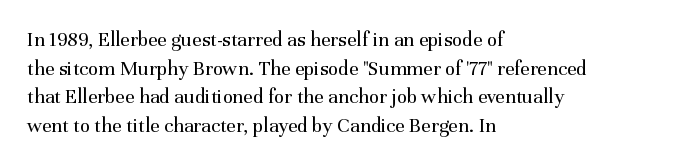
{"italic": "no", "bold": "no", "underline": "no", "align": "left", "line_spacing": "normal", "line_spacing_ratio": 1.36, "letter_spacing": "normal", "letter_spacing_em": 0.0, "glyph_px": 21}
